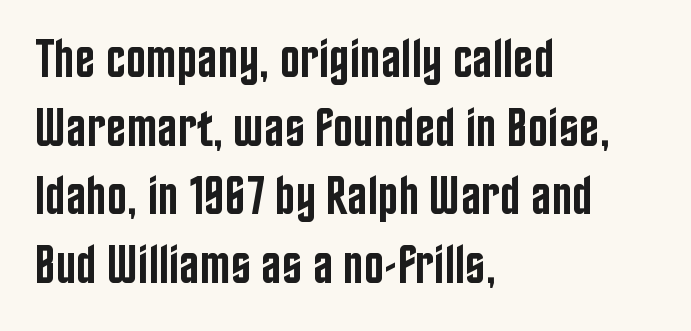
Caption: semibold face, moderately heavy strokes. Nobody touched the tracking dial on this one. Think of a printed novel: that variable character pitch is what you see here. Tall strokes in this sample are plumb rather than angled.
